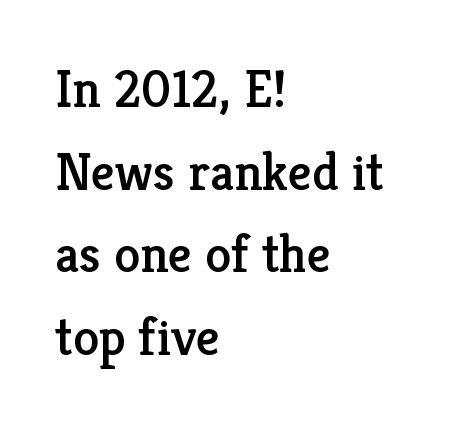
{"serif": "yes", "italic": "no", "width": "normal", "stroke_contrast": "low", "x_height": "medium", "monospaced": "no", "underline": "no", "align": "left", "line_spacing": "normal", "line_spacing_ratio": 1.56, "letter_spacing": "normal", "letter_spacing_em": 0.0, "glyph_px": 53}
